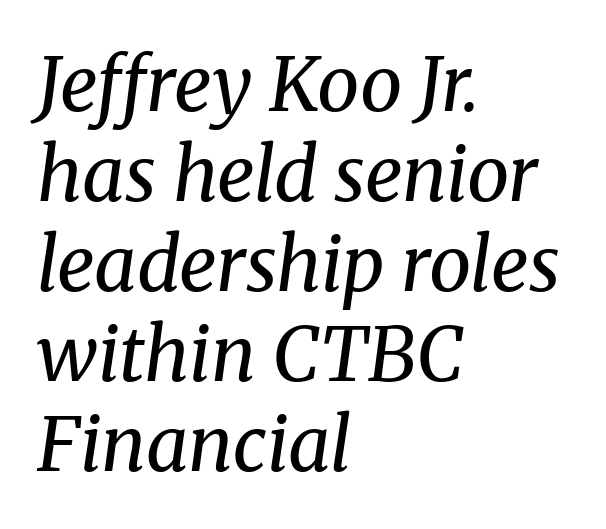
Q: Is the text bold? A: No.
Q: Is the text italic (slanted)? A: Yes, it leans right by about 8 degrees.
Q: Is the typeface a serif or a sans-serif typeface? A: Serif.
Q: Is the text underlined? A: No.
Q: How is the paragraph aligned? A: Left-aligned.
Q: Is the spacing between letters normal or unusually wide? A: Normal.
Q: Width (condensed, normal, or wide)? A: Normal.
Q: Stroke contrast? A: Medium.
Q: x-height? A: Medium.
Q: Monospaced? A: No.
